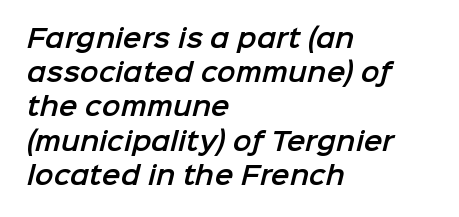
{"underline": "no", "align": "left", "line_spacing": "normal", "line_spacing_ratio": 1.37, "letter_spacing": "normal", "letter_spacing_em": 0.0, "glyph_px": 25}
